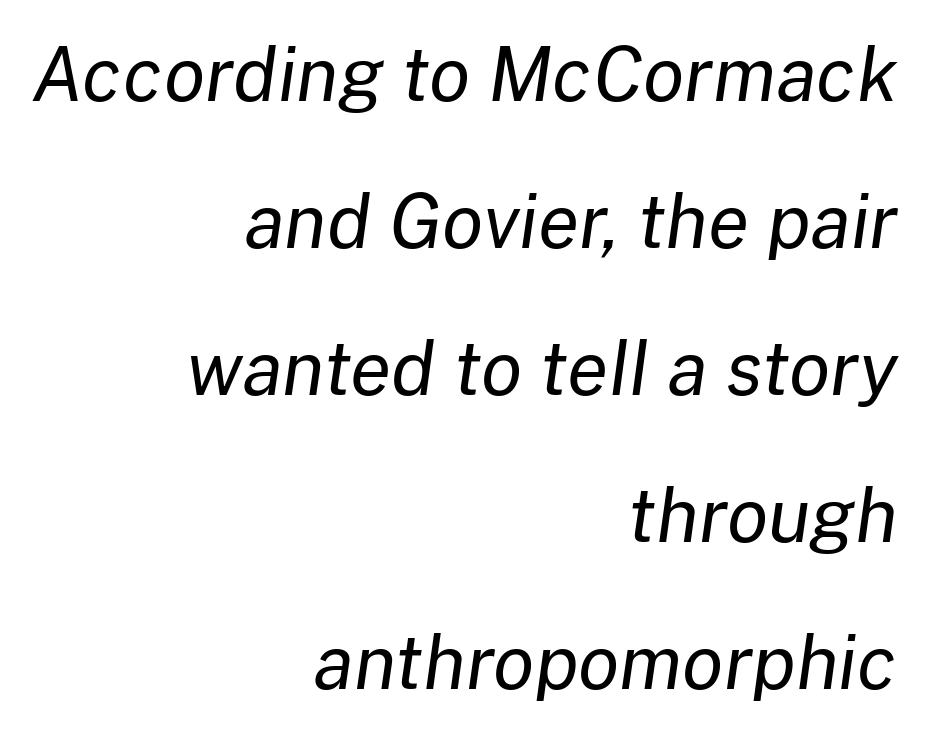
The image shows 75 px regular-weight type, italic (leaning right); set right-aligned, loose line spacing (1.96x), normal letter spacing, not underlined; low stroke contrast and a medium x-height.
